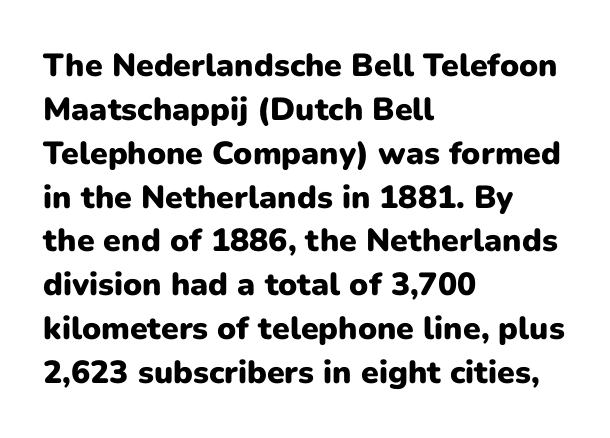
{"serif": "no", "italic": "no", "bold": "yes", "weight": "heavy", "width": "normal", "stroke_contrast": "low", "x_height": "medium", "monospaced": "no", "underline": "no", "align": "left", "line_spacing": "normal", "line_spacing_ratio": 1.37, "letter_spacing": "normal", "letter_spacing_em": 0.0, "glyph_px": 32}
